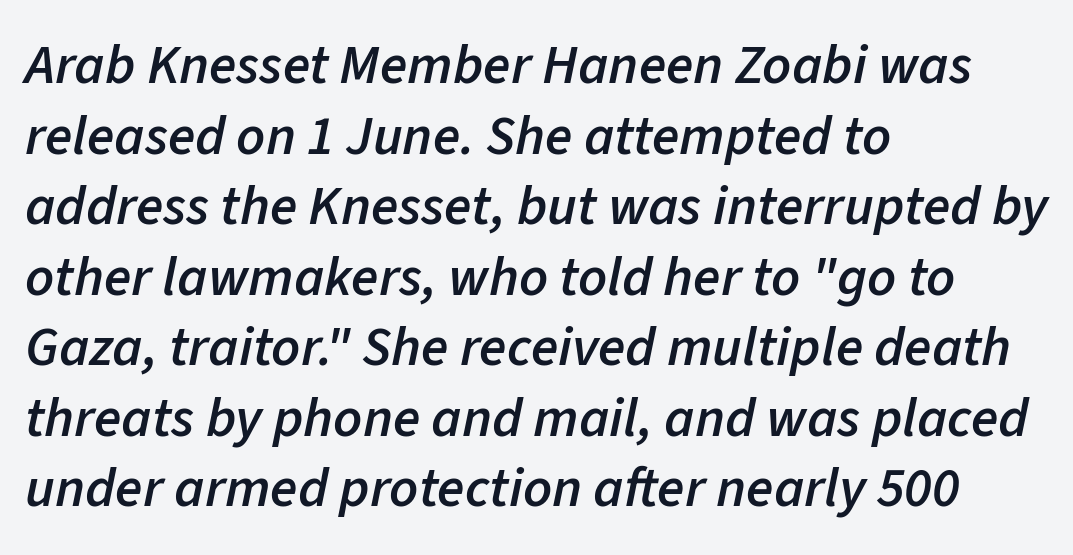
The image shows 56 px semibold type, italic (leaning right); set left-aligned, normal line spacing (1.26x), normal letter spacing, not underlined; low stroke contrast and a medium x-height.
